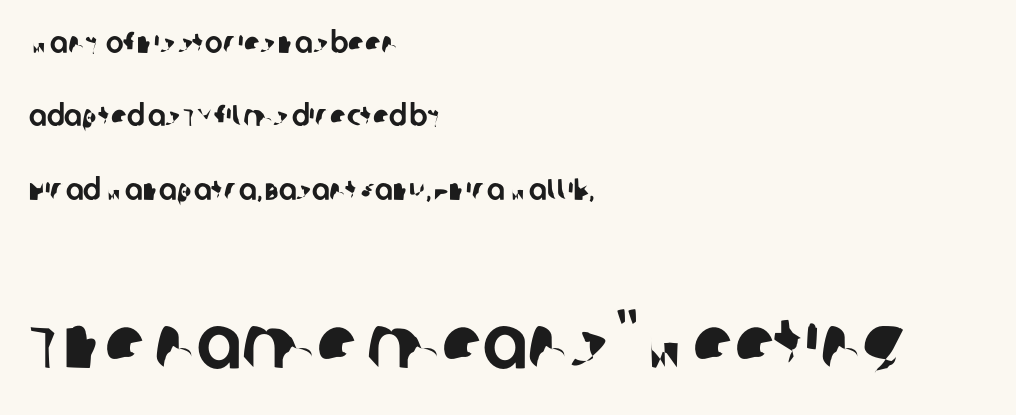
Q: Is the typeface a serif or a sans-serif typeface? A: Sans-serif.
Q: Is the text underlined? A: No.
Q: How is the paragraph aligned? A: Left-aligned.
Q: Is the spacing between letters normal or unusually wide? A: Normal.
Q: Is the spacing between lines tight, normal or loose? A: Loose.
Q: Which block of text is set in a larger size, the first (top) or the second (bottom)? A: The second (bottom) one.
Q: Width (condensed, normal, or wide)? A: Normal.
Q: Stroke contrast? A: Low.
Q: x-height? A: Large.
Q: Monospaced? A: No.
